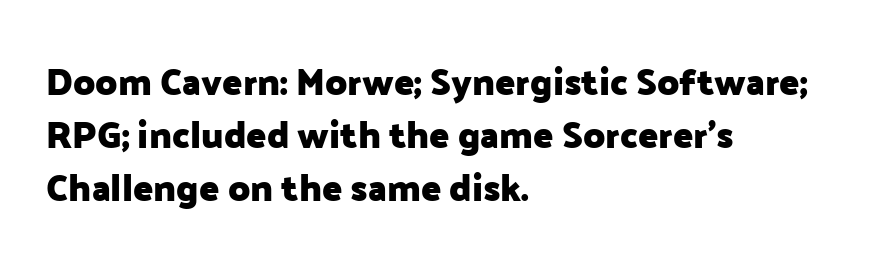
The image shows 37 px heavy sans-serif type, upright; set left-aligned, normal line spacing (1.43x), normal letter spacing, not underlined; low stroke contrast and a medium x-height.
